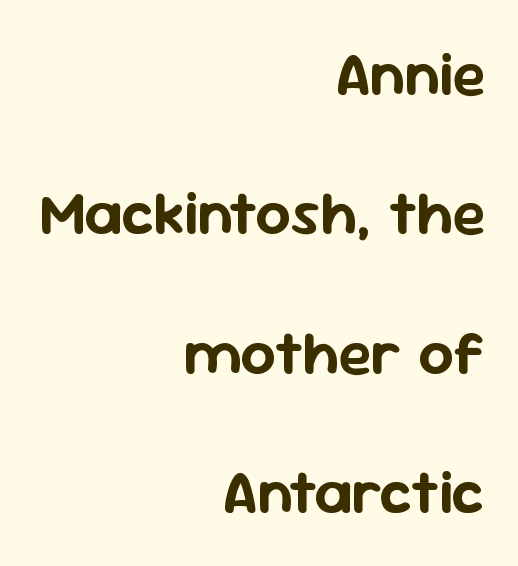
{"serif": "no", "italic": "no", "width": "normal", "stroke_contrast": "low", "x_height": "medium", "monospaced": "no", "underline": "no", "align": "right", "line_spacing": "loose", "line_spacing_ratio": 2.25, "letter_spacing": "normal", "letter_spacing_em": 0.0, "glyph_px": 62}
